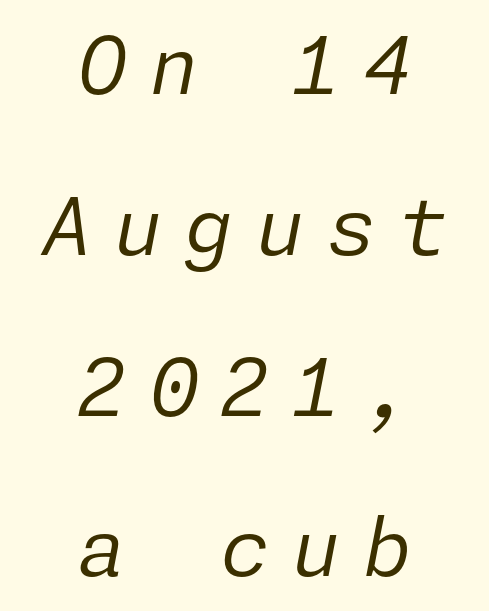
Q: Is the text bold? A: No.
Q: Is the text italic (slanted)? A: Yes, it leans right by about 11 degrees.
Q: Is the text underlined? A: No.
Q: How is the paragraph aligned? A: Centered.
Q: Is the spacing between letters normal or unusually wide? A: Unusually wide.
Q: Is the spacing between lines tight, normal or loose? A: Loose.
Q: Width (condensed, normal, or wide)? A: Normal.
Q: Stroke contrast? A: Low.
Q: x-height? A: Medium.
